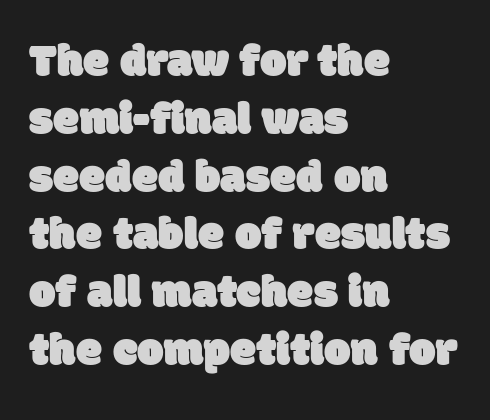
Q: Is the typeface a serif or a sans-serif typeface? A: Sans-serif.
Q: Is the text underlined? A: No.
Q: How is the paragraph aligned? A: Left-aligned.
Q: Is the spacing between letters normal or unusually wide? A: Normal.
Q: Width (condensed, normal, or wide)? A: Normal.
Q: Stroke contrast? A: Low.
Q: x-height? A: Large.
Q: Monospaced? A: No.
